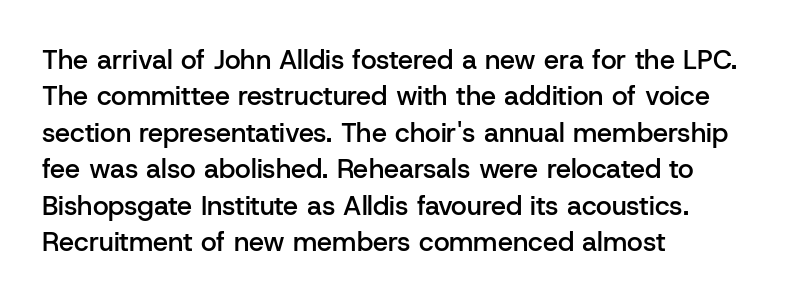
Heft: intermediate — a semibold. The block of text has a typical density, with ordinary space between rows. Descenders hang freely into open space. The rendering anchors every line to the left-hand side.
